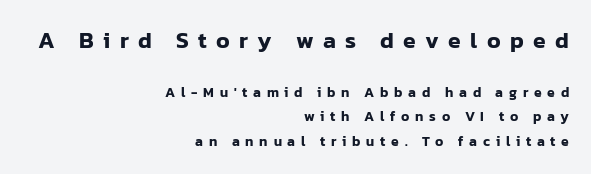
The image shows 23 px text type, upright; set right-aligned, line spacing 1.75x, unusually wide letter spacing (+0.41 em), not underlined; the first (top) block is 1.64x larger.
